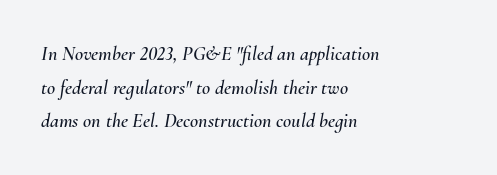
The image shows 20 px text type, italic (leaning right); set left-aligned, normal line spacing (1.68x), normal letter spacing, not underlined.
